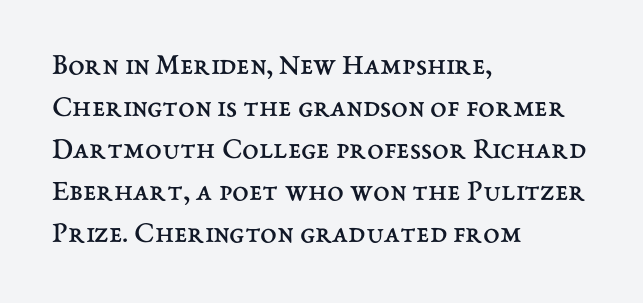
Q: Is the text bold? A: No.
Q: Is the text italic (slanted)? A: No, it is upright.
Q: Is the text underlined? A: No.
Q: How is the paragraph aligned? A: Left-aligned.
Q: Is the spacing between letters normal or unusually wide? A: Normal.
Q: Is the spacing between lines tight, normal or loose? A: Normal.
Q: Width (condensed, normal, or wide)? A: Normal.
Q: Stroke contrast? A: Medium.
Q: x-height? A: Medium.
Q: Monospaced? A: No.
